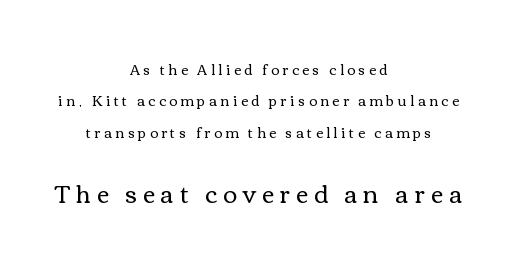
Q: Is the text bold? A: No.
Q: Is the text italic (slanted)? A: No, it is upright.
Q: Is the text underlined? A: No.
Q: How is the paragraph aligned? A: Centered.
Q: Is the spacing between letters normal or unusually wide? A: Unusually wide.
Q: Is the spacing between lines tight, normal or loose? A: Loose.
Q: Which block of text is set in a larger size, the first (top) or the second (bottom)? A: The second (bottom) one.
